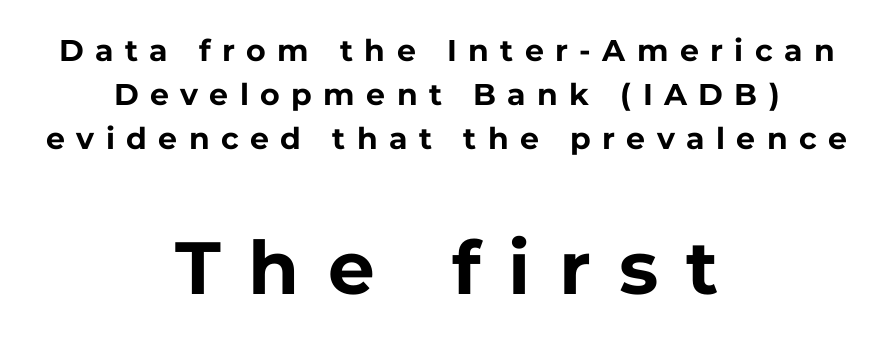
{"serif": "no", "italic": "no", "bold": "yes", "weight": "bold", "width": "normal", "stroke_contrast": "low", "x_height": "medium", "monospaced": "no", "underline": "no", "align": "center", "line_spacing": "normal", "line_spacing_ratio": 1.46, "letter_spacing": "wide", "letter_spacing_em": 0.38, "larger_block": "second", "size_ratio": 2.47, "glyph_px": 74}
